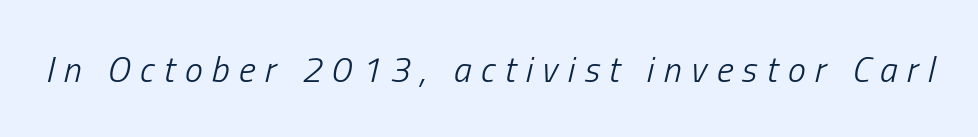
Descenders are the only things crossing below the line. A typesetter would mark this as italic. Observe the wide spacing: letters keep a clear distance from each other. The letters advance in unequal steps, a hallmark of proportional type. The font sits on the lighter half of the weight spectrum, regular included.
